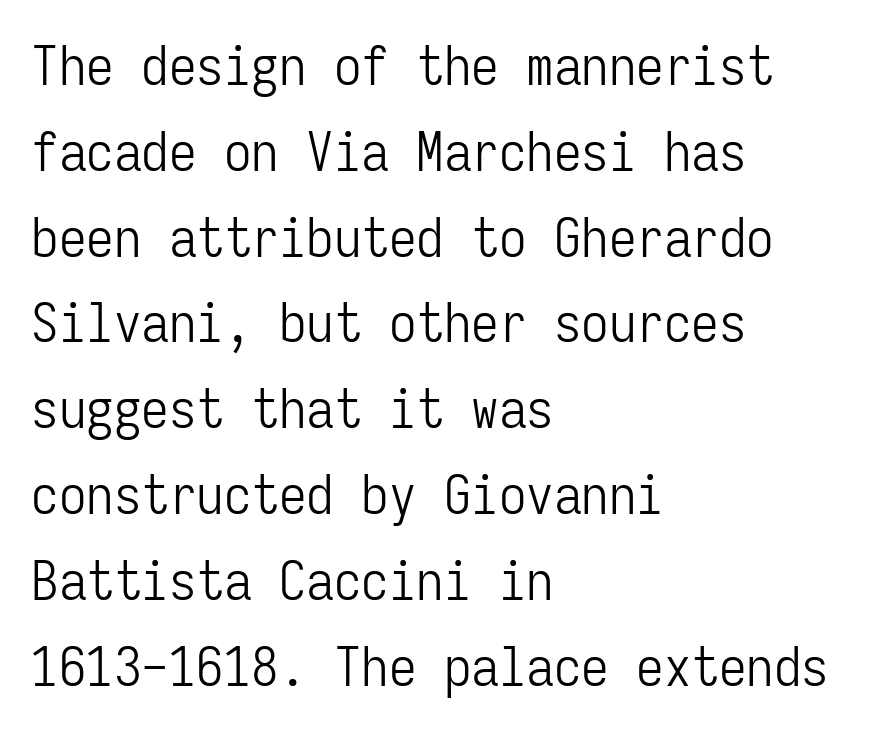
Is the stroke heavy? The answer is a plain regular-or-lighter. The letters stand upright; this is a roman face. The face used here is monospaced, like something from a code editor. You could call the tracking neutral — neither tight nor loose. If you drew a ruler down the left edge, every line would touch it. The lines sit at an ordinary, default distance from one another.
